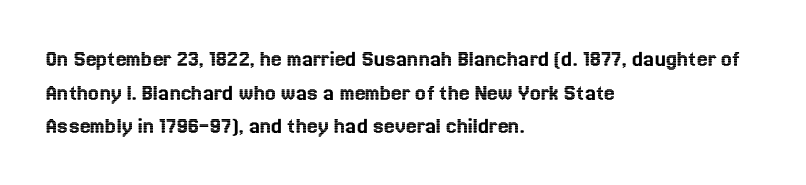
Q: Is the text italic (slanted)? A: No, it is upright.
Q: Is the text underlined? A: No.
Q: How is the paragraph aligned? A: Left-aligned.
Q: Is the spacing between letters normal or unusually wide? A: Normal.
Q: Is the spacing between lines tight, normal or loose? A: Normal.
